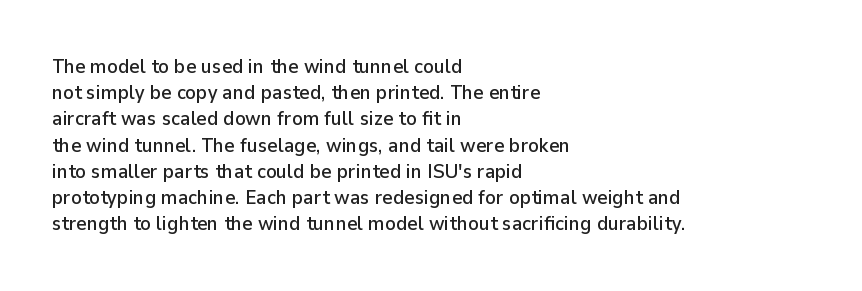
Rows of type keep a routine distance in the vertical direction. Designer's note — italics off, roman on. These lines stack with their left ends in a neat column. You could call the tracking neutral — neither tight nor loose. Each row of text sits above clean, open space.
